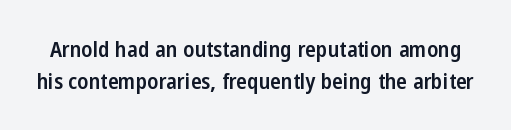
The image shows 22 px text type, upright; set normal line spacing (1.46x), normal letter spacing, not underlined.
